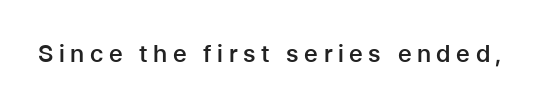
In terms of posture, this sample is upright. The glyphs are unaccompanied by any horizontal stroke below them. Each glyph is drawn with semibold strokes, heavier than normal yet not fully bold. The face used here is rendered with a markedly widened letterfit.
